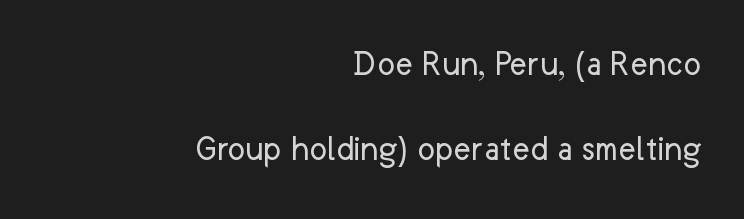
The image shows 37 px regular-weight sans-serif type, upright; set right-aligned, loose line spacing (2.31x), normal letter spacing, not underlined; low stroke contrast and a medium x-height.
